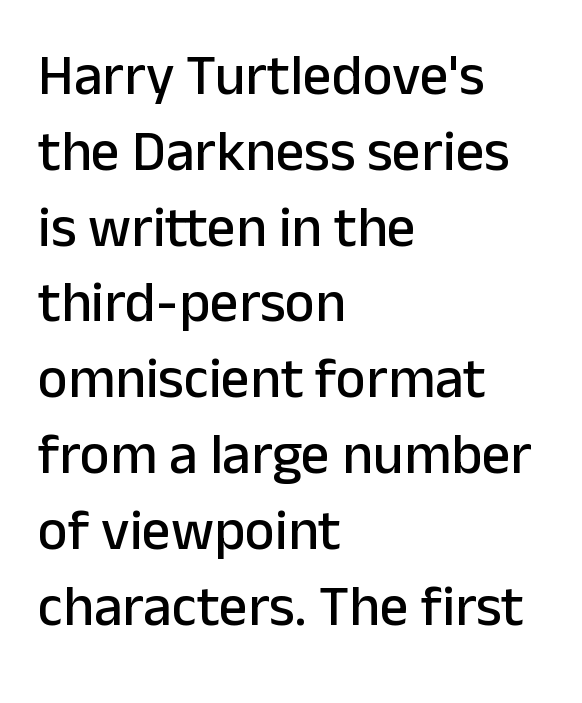
Tracking value appears to be zero — textbook default spacing. If you drew a line through each stem, it would be perfectly vertical. Glance below the letters and you will spot only blank space. A typesetter would call this leading conventional body-copy spacing. Leftover space on each line is placed entirely after the last word.
